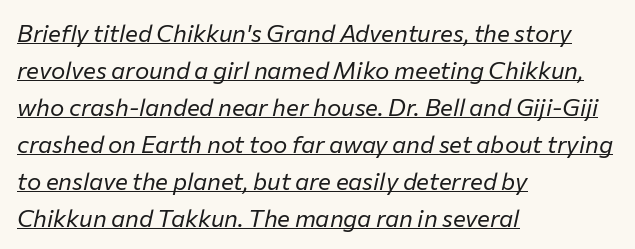
Italic? Definitely — the glyphs are oblique. Every row of glyphs begins at an identical x-position on the left. Horizontal bands of white between lines are of average thickness. This rendering leaves character spacing at its baseline value. Is the type heavy? It reads as light-to-regular instead.
